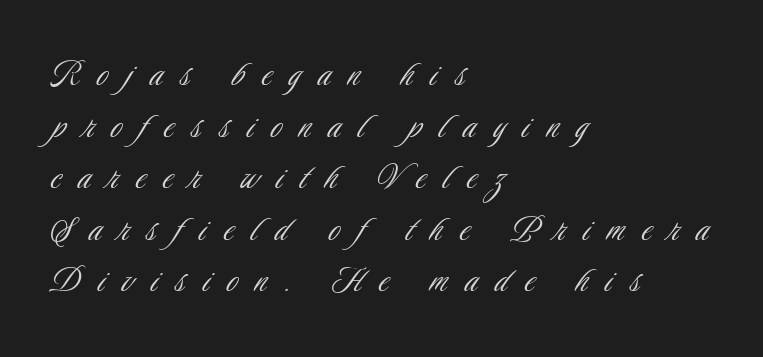
Q: Is the text bold? A: No.
Q: Is the text italic (slanted)? A: Yes.
Q: Is the typeface a serif or a sans-serif typeface? A: Sans-serif.
Q: Is the text underlined? A: No.
Q: How is the paragraph aligned? A: Left-aligned.
Q: Is the spacing between letters normal or unusually wide? A: Unusually wide.
Q: Is the spacing between lines tight, normal or loose? A: Normal.
Q: Width (condensed, normal, or wide)? A: Condensed.
Q: Stroke contrast? A: Low.
Q: x-height? A: Small.
Q: Monospaced? A: No.
